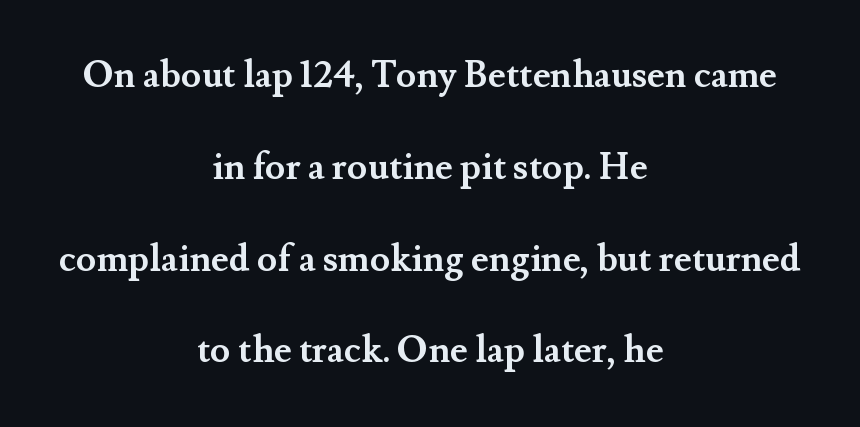
The image shows 37 px semibold serif type, upright; set centered, loose line spacing (2.48x), normal letter spacing, not underlined; medium stroke contrast and a small x-height.
